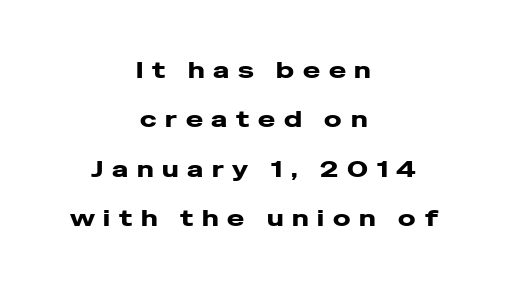
{"italic": "no", "underline": "no", "align": "center", "line_spacing": "loose", "line_spacing_ratio": 2.15, "letter_spacing": "wide", "letter_spacing_em": 0.38, "glyph_px": 23}
